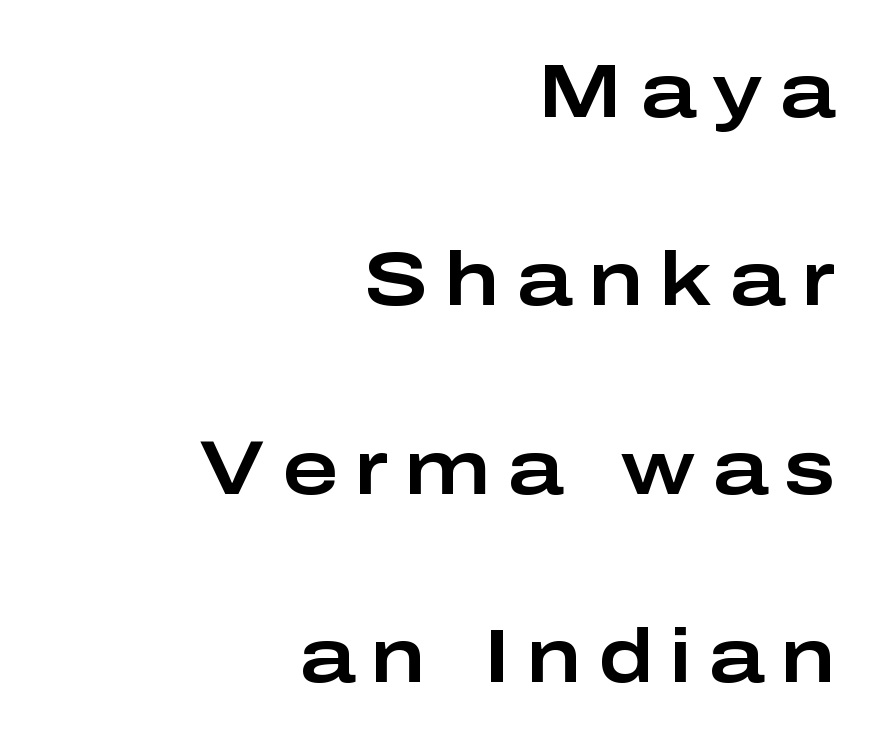
{"serif": "no", "italic": "no", "width": "wide", "stroke_contrast": "low", "x_height": "medium", "monospaced": "no", "underline": "no", "align": "right", "line_spacing": "loose", "line_spacing_ratio": 2.48, "letter_spacing": "wide", "letter_spacing_em": 0.22, "glyph_px": 76}
